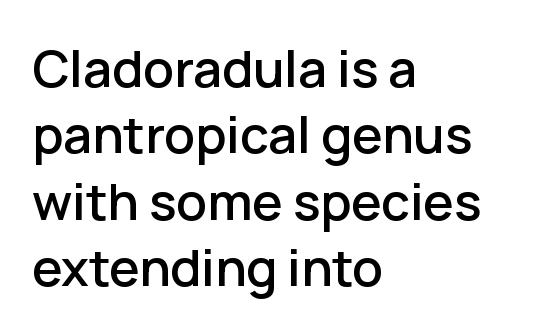
This sample uses an upright cut, with every glyph sitting square on the baseline. Just letters on the line, the space beneath them empty. The rendering uses natural spacing where letterforms have individual widths. Observe the ordinary spacing: letters are neighbours, not strangers. Vertical spacing — default. Each letter's strokes conclude bluntly, with no projecting serifs.
